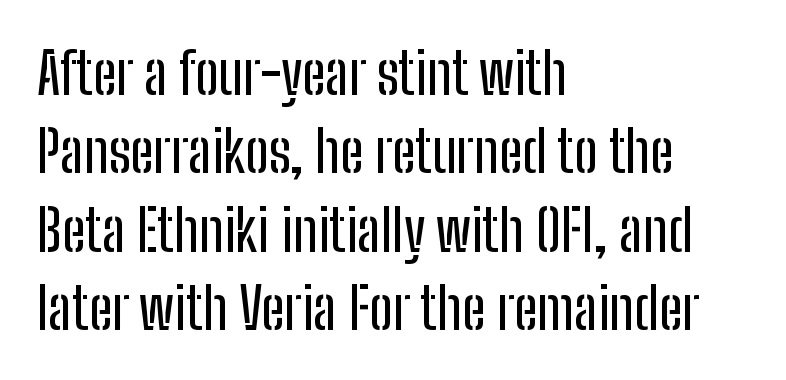
The image shows 58 px condensed sans-serif type, upright; set left-aligned, normal line spacing (1.35x), normal letter spacing, not underlined; low stroke contrast and a medium x-height.
